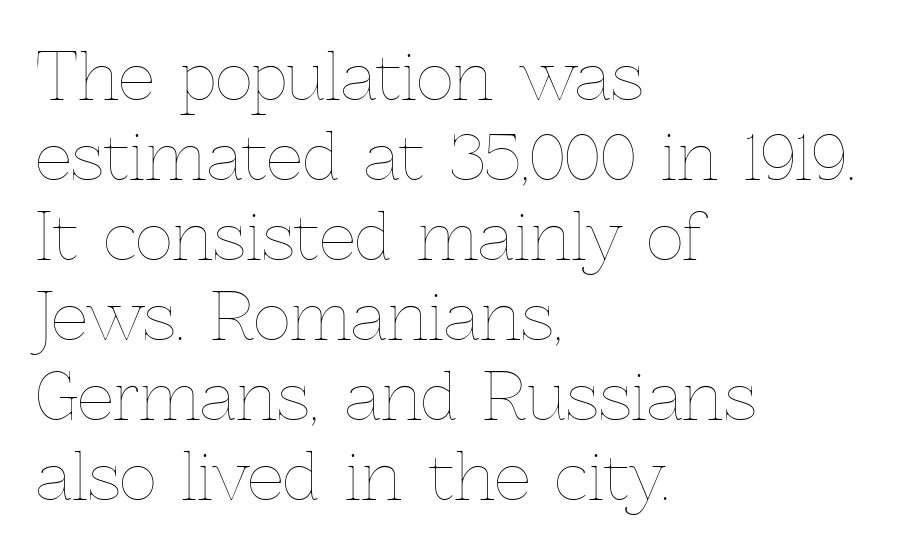
{"italic": "no", "bold": "no", "weight": "thin", "width": "normal", "x_height": "medium", "monospaced": "no", "underline": "no", "align": "left", "line_spacing": "normal", "line_spacing_ratio": 1.25, "letter_spacing": "normal", "letter_spacing_em": 0.0, "glyph_px": 64}
